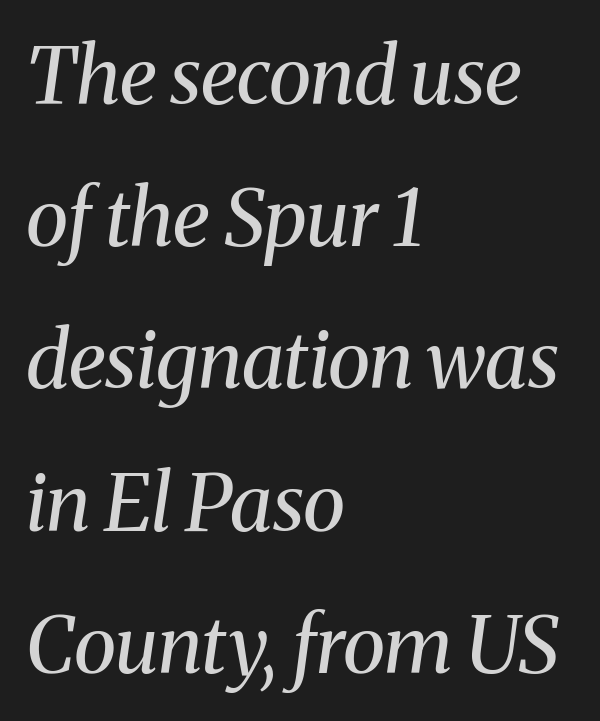
Ink coverage per letter is moderate at most. Any mark beneath the type? The region is blank. No extra tracking has been applied to these lines. Stroke terminals: seriffed.
